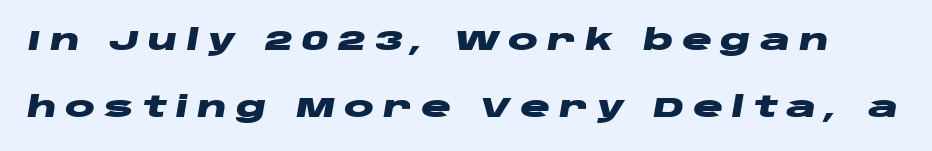
{"italic": "yes", "lean": "right", "slant_degrees": 10, "bold": "yes", "weight": "heavy", "width": "wide", "stroke_contrast": "low", "x_height": "large", "monospaced": "no", "underline": "no", "line_spacing": "loose", "line_spacing_ratio": 2.39, "letter_spacing": "wide", "letter_spacing_em": 0.31, "glyph_px": 28}
